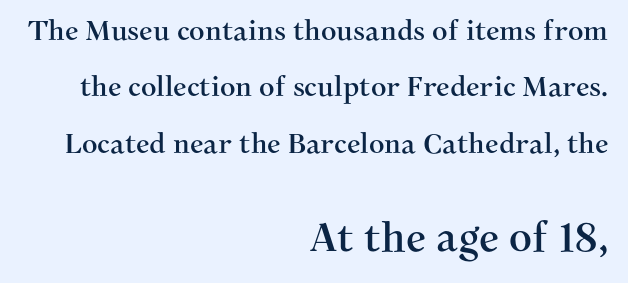
The image shows 40 px serif type, upright; set right-aligned, loose line spacing (2.09x), normal letter spacing, not underlined; the second (bottom) block is 1.48x larger; medium stroke contrast and a medium x-height.
